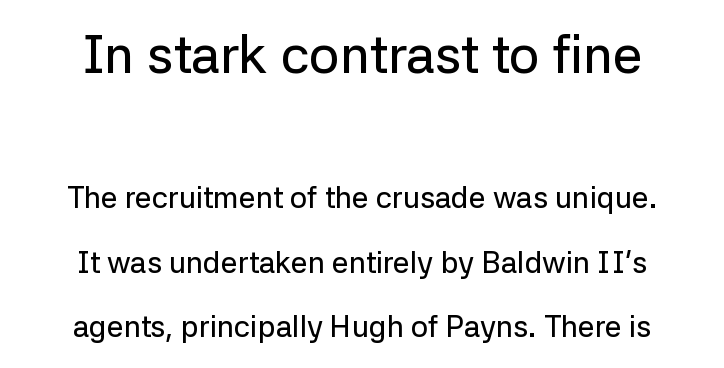
Which chunk is bigger? The first one — the top block dwarfs the bottom. Is there any slant? The stems are plumb. The letters sit at their default tracking, neither squeezed nor spread. Looks like regular typesetting: each glyph gets only the width it needs.
